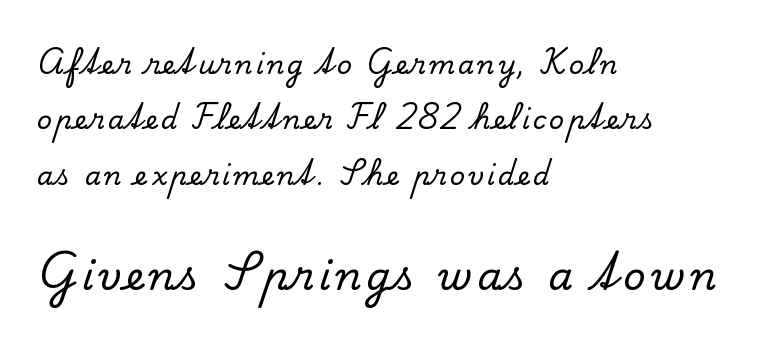
Descender tails drop into unmarked territory. If you drew a ruler down the left edge, every line would touch it. The more generous point size was reserved for the lower chunk. This block would shrink considerably if given ordinary leading; it's expanded now. These lines are rendered in a variable-pitch font.
